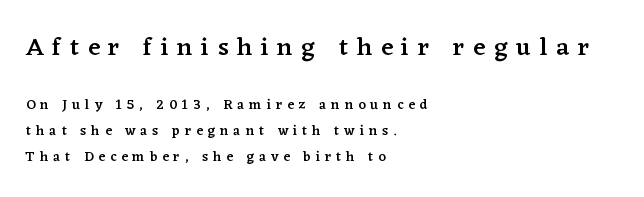
The words here are not underlined. This is roman type, the default non-slanted kind. Its strokes are somewhat broadened, the hallmark of semibold type. Compare the two chunks: the upper has the greater cap height.
